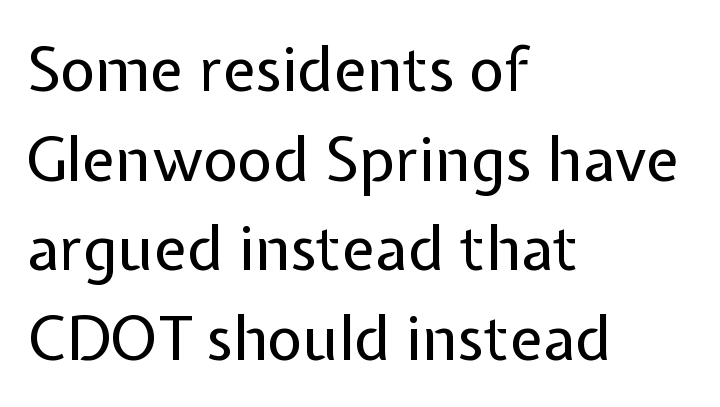
{"serif": "no", "italic": "no", "bold": "no", "weight": "regular", "width": "normal", "stroke_contrast": "low", "x_height": "medium", "monospaced": "no", "underline": "no", "align": "left", "line_spacing": "normal", "line_spacing_ratio": 1.47, "letter_spacing": "normal", "letter_spacing_em": 0.0, "glyph_px": 61}
